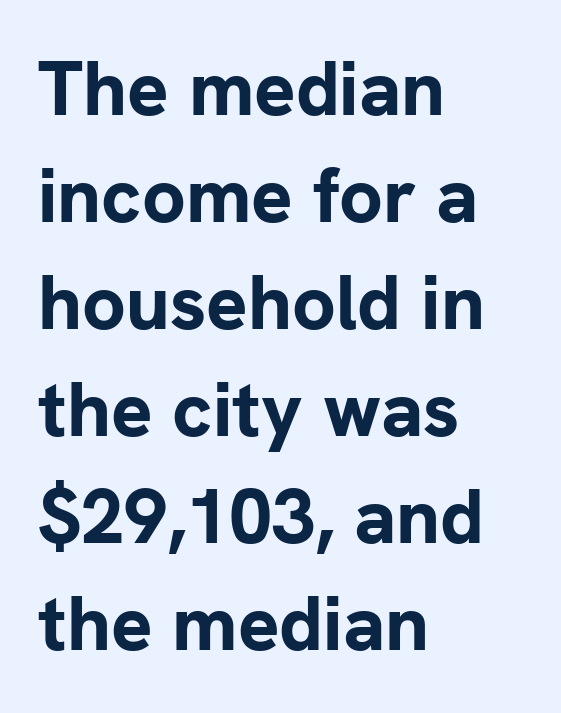
Q: Is the text bold? A: Yes.
Q: Is the text italic (slanted)? A: No, it is upright.
Q: Is the typeface a serif or a sans-serif typeface? A: Sans-serif.
Q: Is the text underlined? A: No.
Q: How is the paragraph aligned? A: Left-aligned.
Q: Is the spacing between letters normal or unusually wide? A: Normal.
Q: Is the spacing between lines tight, normal or loose? A: Normal.
Q: Width (condensed, normal, or wide)? A: Normal.
Q: Stroke contrast? A: Low.
Q: x-height? A: Medium.
Q: Monospaced? A: No.
